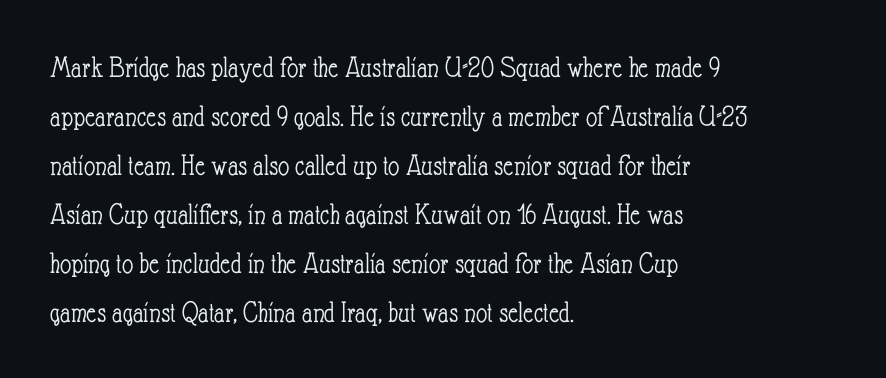
{"italic": "no", "bold": "no", "weight": "light", "width": "condensed", "stroke_contrast": "low", "x_height": "small", "monospaced": "no", "underline": "no", "align": "left", "line_spacing": "normal", "line_spacing_ratio": 1.58, "letter_spacing": "normal", "letter_spacing_em": 0.0, "glyph_px": 31}
